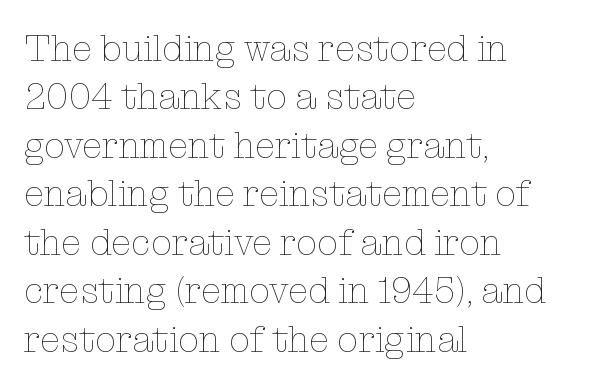
Students, observe: this is what conventionally led text looks like. These lines keep a tight, regular rhythm from letter to letter. Here the designer chose a conventional face with non-uniform glyph widths. The font's upright variant was chosen for this text. Stroke mass is kept to a normal reading level or below. The paragraph has a hard left edge and a soft right edge.
